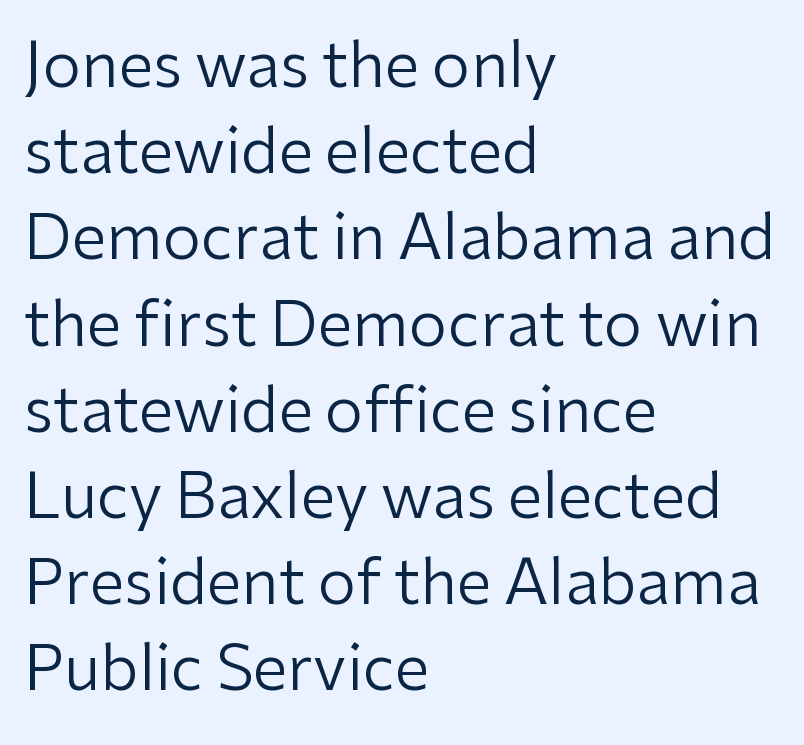
Q: Is the text bold? A: No.
Q: Is the text italic (slanted)? A: No, it is upright.
Q: Is the typeface a serif or a sans-serif typeface? A: Sans-serif.
Q: Is the text underlined? A: No.
Q: How is the paragraph aligned? A: Left-aligned.
Q: Is the spacing between letters normal or unusually wide? A: Normal.
Q: Is the spacing between lines tight, normal or loose? A: Normal.
Q: Width (condensed, normal, or wide)? A: Normal.
Q: Stroke contrast? A: Low.
Q: x-height? A: Medium.
Q: Monospaced? A: No.
